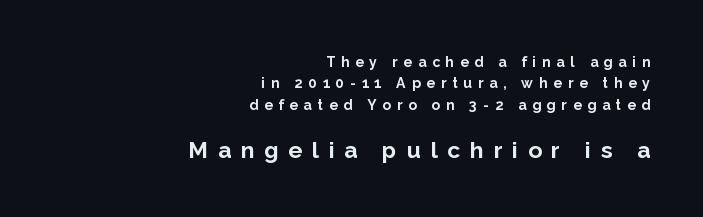
{"italic": "no", "bold": "yes", "underline": "no", "align": "right", "line_spacing": "normal", "line_spacing_ratio": 1.53, "letter_spacing": "wide", "letter_spacing_em": 0.42, "larger_block": "second", "size_ratio": 1.64, "glyph_px": 23}
